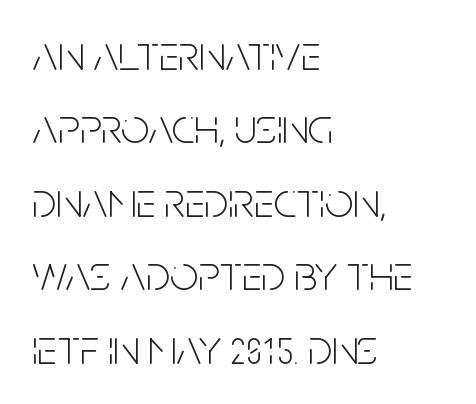
In terms of letterform style, serifs are entirely absent. The typesetting does not lean heavy: it is not bold. The passage shown is typed in a proportional face where columns would drift. Tracking here is standard; glyphs follow each other at the usual distance. The setting favours the left margin, as ordinary paragraphs usually do.
